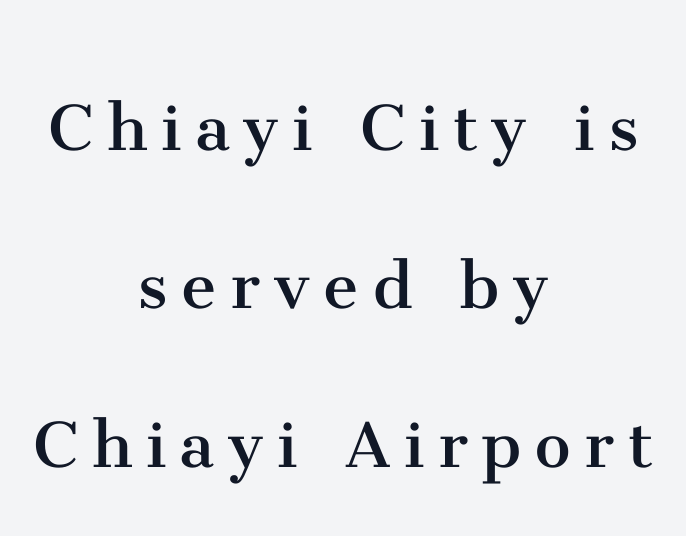
{"serif": "yes", "italic": "no", "bold": "no", "weight": "regular", "width": "normal", "stroke_contrast": "medium", "x_height": "medium", "monospaced": "no", "underline": "no", "align": "center", "line_spacing": "loose", "line_spacing_ratio": 1.98, "glyph_px": 80}
